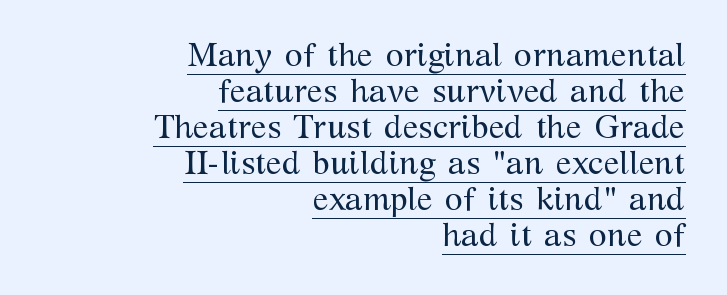
Q: Is the text bold? A: No.
Q: Is the text italic (slanted)? A: No, it is upright.
Q: Is the typeface a serif or a sans-serif typeface? A: Serif.
Q: Is the text underlined? A: Yes.
Q: How is the paragraph aligned? A: Right-aligned.
Q: Is the spacing between letters normal or unusually wide? A: Normal.
Q: Is the spacing between lines tight, normal or loose? A: Tight.
Q: Width (condensed, normal, or wide)? A: Normal.
Q: Stroke contrast? A: Medium.
Q: x-height? A: Medium.
Q: Monospaced? A: No.
